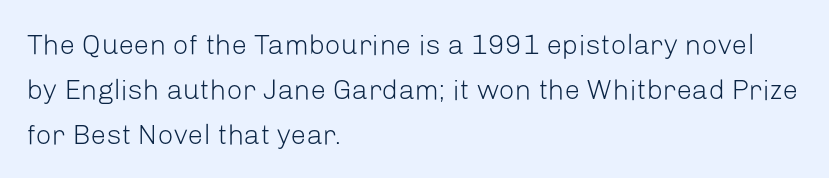
The image shows 28 px light sans-serif type, upright; set left-aligned, normal line spacing (1.6x), normal letter spacing, not underlined; low stroke contrast and a medium x-height.
